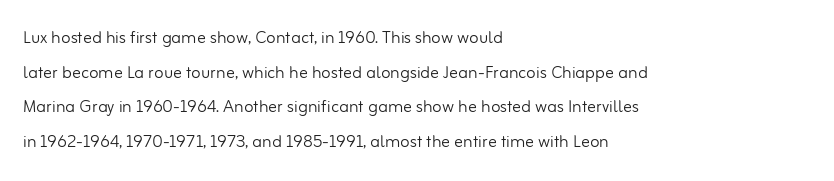
The image shows 22 px text type, upright; set left-aligned, normal line spacing (1.57x), normal letter spacing, not underlined.
